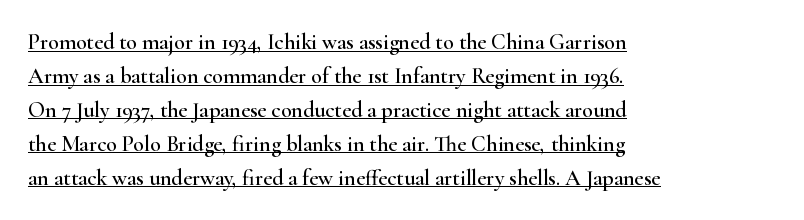
The image shows 22 px text type, upright; set left-aligned, normal line spacing (1.54x), normal letter spacing, underlined.
